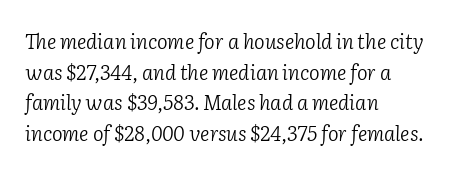
The space directly below the letters is spotless. Compared with typical paragraphs, the rows here are spaced about the same. The font's italic variant was chosen for this text. Teacher's note: observe the even left margin — that is flush-left alignment. Weight: regular or lighter.
